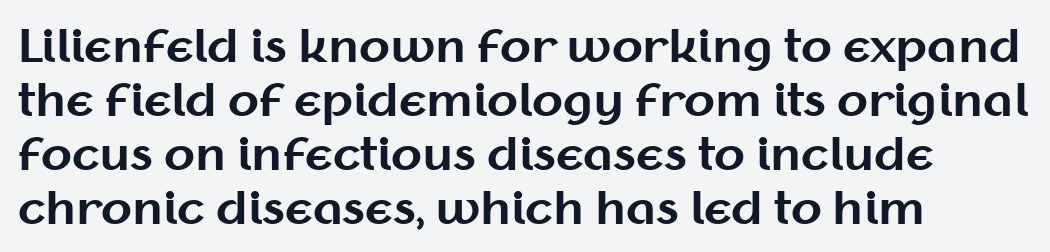
Check where the strokes stop: nothing finishes them off — pure sans. How are the letters spaced? Ordinarily, with no added tracking. One-word summary of the alignment: left. Style check: upright. Descenders are the only things crossing below the line.
